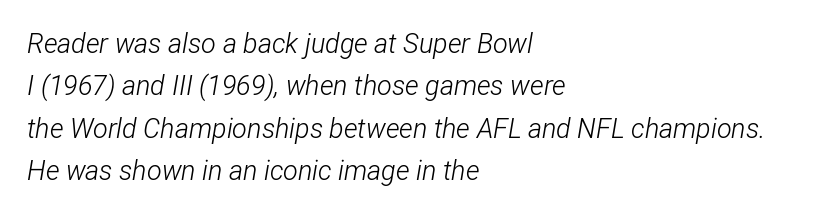
Q: Is the text bold? A: No.
Q: Is the text italic (slanted)? A: Yes, it leans right by about 12 degrees.
Q: Is the text underlined? A: No.
Q: How is the paragraph aligned? A: Left-aligned.
Q: Is the spacing between letters normal or unusually wide? A: Normal.
Q: Is the spacing between lines tight, normal or loose? A: Normal.
